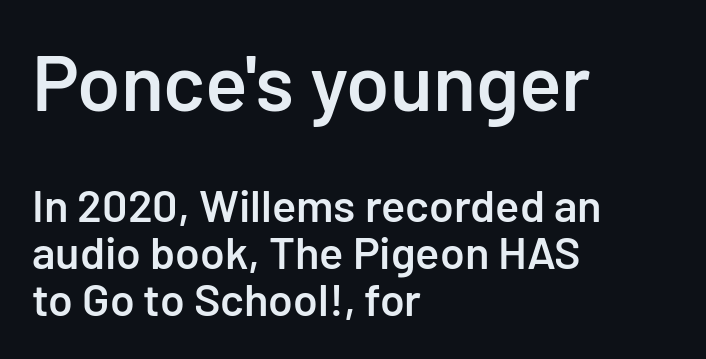
{"serif": "no", "italic": "no", "bold": "semi", "weight": "semibold", "width": "normal", "stroke_contrast": "low", "x_height": "medium", "monospaced": "no", "underline": "no", "align": "left", "line_spacing": "tight", "line_spacing_ratio": 1.04, "letter_spacing": "normal", "letter_spacing_em": 0.0, "larger_block": "first", "size_ratio": 1.76, "glyph_px": 79}
